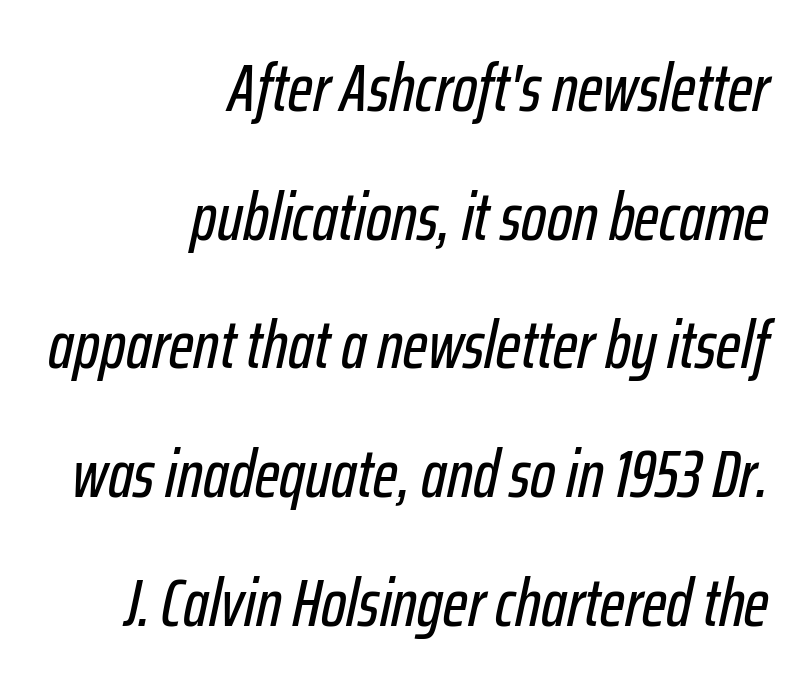
Q: Is the text italic (slanted)? A: Yes, it leans right by about 12 degrees.
Q: Is the text underlined? A: No.
Q: How is the paragraph aligned? A: Right-aligned.
Q: Is the spacing between letters normal or unusually wide? A: Normal.
Q: Is the spacing between lines tight, normal or loose? A: Loose.
Q: Width (condensed, normal, or wide)? A: Condensed.
Q: Stroke contrast? A: Low.
Q: x-height? A: Medium.
Q: Monospaced? A: No.
